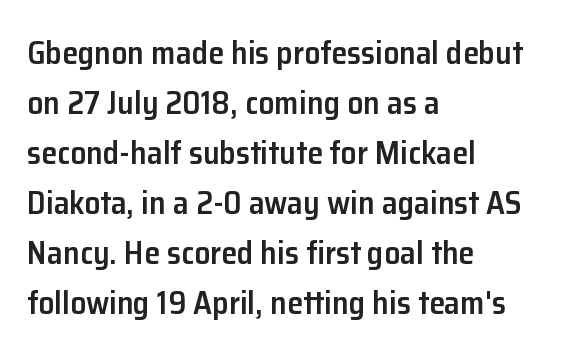
Q: Is the text bold? A: Semi-bold.
Q: Is the text italic (slanted)? A: No, it is upright.
Q: Is the typeface a serif or a sans-serif typeface? A: Sans-serif.
Q: Is the text underlined? A: No.
Q: How is the paragraph aligned? A: Left-aligned.
Q: Is the spacing between letters normal or unusually wide? A: Normal.
Q: Is the spacing between lines tight, normal or loose? A: Normal.
Q: Width (condensed, normal, or wide)? A: Normal.
Q: Stroke contrast? A: Low.
Q: x-height? A: Medium.
Q: Monospaced? A: No.
